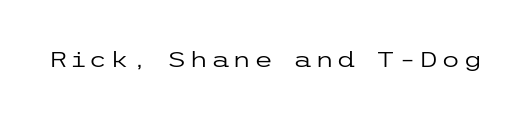
The image shows 22 px text type, upright; set not underlined.
